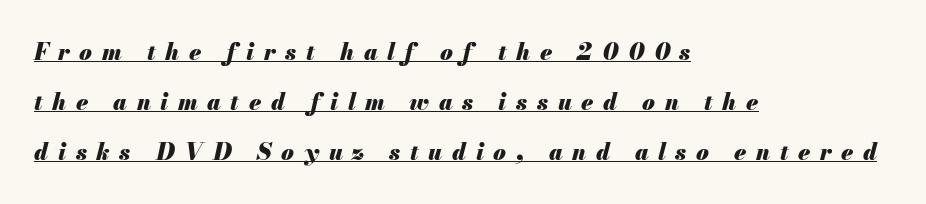
Slant detected: the letters are inclined. Emphasis is given by a line drawn under the lettering. How are the letters spaced? Widely, with obvious added tracking. Honestly, the rows look like they've been pulled way apart.
